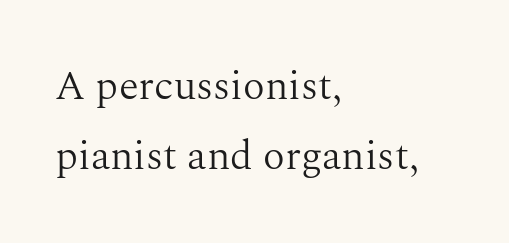
Q: Is the text bold? A: No.
Q: Is the text italic (slanted)? A: No, it is upright.
Q: Is the typeface a serif or a sans-serif typeface? A: Serif.
Q: Is the text underlined? A: No.
Q: How is the paragraph aligned? A: Left-aligned.
Q: Is the spacing between letters normal or unusually wide? A: Normal.
Q: Is the spacing between lines tight, normal or loose? A: Normal.
Q: Width (condensed, normal, or wide)? A: Normal.
Q: Stroke contrast? A: Medium.
Q: x-height? A: Medium.
Q: Monospaced? A: No.
